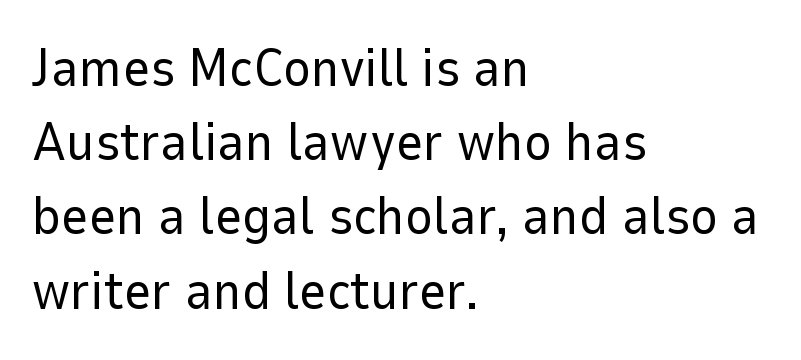
Q: Is the text bold? A: No.
Q: Is the text italic (slanted)? A: No, it is upright.
Q: Is the typeface a serif or a sans-serif typeface? A: Sans-serif.
Q: Is the text underlined? A: No.
Q: How is the paragraph aligned? A: Left-aligned.
Q: Is the spacing between letters normal or unusually wide? A: Normal.
Q: Is the spacing between lines tight, normal or loose? A: Normal.
Q: Width (condensed, normal, or wide)? A: Normal.
Q: Stroke contrast? A: Low.
Q: x-height? A: Medium.
Q: Monospaced? A: No.
